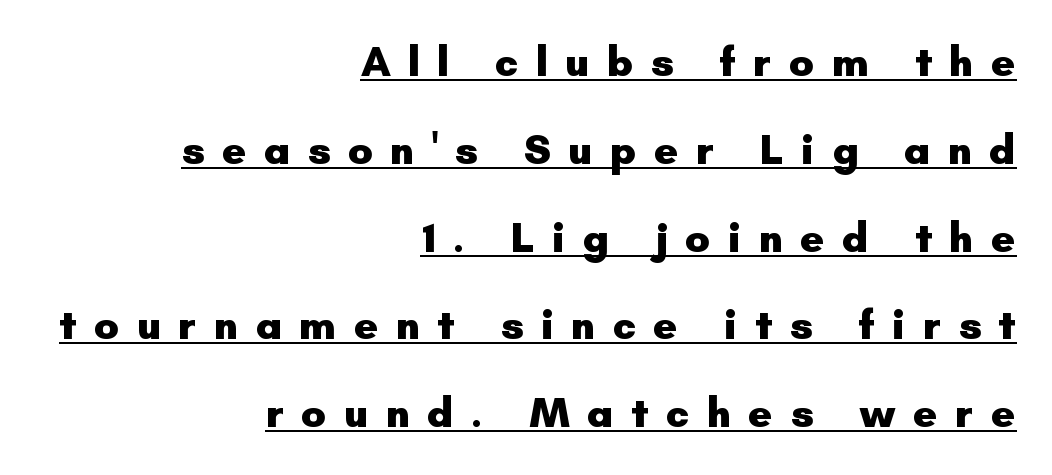
{"serif": "no", "italic": "no", "bold": "yes", "weight": "heavy", "width": "normal", "stroke_contrast": "low", "x_height": "small", "monospaced": "no", "underline": "yes", "align": "right", "line_spacing": "loose", "line_spacing_ratio": 2.09, "letter_spacing": "wide", "letter_spacing_em": 0.41, "glyph_px": 42}
